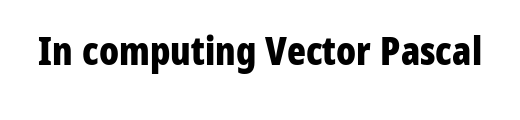
The image shows 39 px bold, condensed sans-serif type, upright; set normal letter spacing, not underlined; low stroke contrast and a medium x-height.
